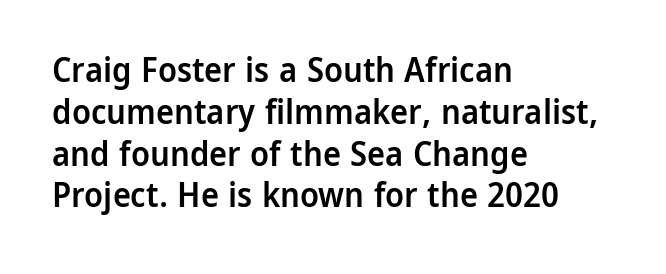
Q: Is the text bold? A: Semi-bold.
Q: Is the text italic (slanted)? A: No, it is upright.
Q: Is the typeface a serif or a sans-serif typeface? A: Sans-serif.
Q: Is the text underlined? A: No.
Q: How is the paragraph aligned? A: Left-aligned.
Q: Is the spacing between letters normal or unusually wide? A: Normal.
Q: Width (condensed, normal, or wide)? A: Normal.
Q: Stroke contrast? A: Low.
Q: x-height? A: Medium.
Q: Monospaced? A: No.
